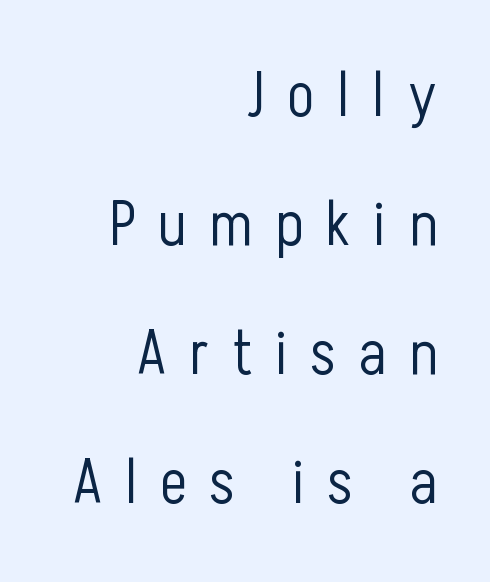
The rendering anchors every line to the right-hand side. It's the straight-up-and-down kind of type. The space beneath each line is pristine and unruled. The typeface has the unassuming heft of standard copy or less. The vertical gap from one line to the next is large.
